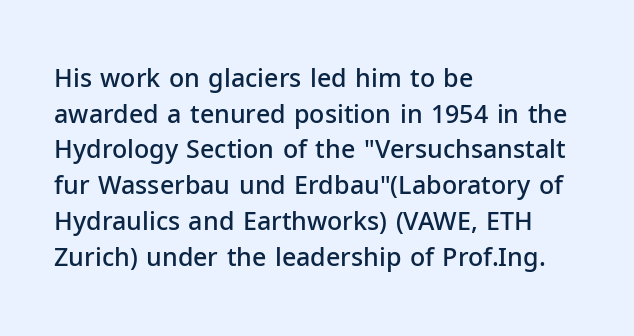
The image shows 25 px text type, upright; set left-aligned, normal line spacing (1.43x), normal letter spacing, not underlined.
